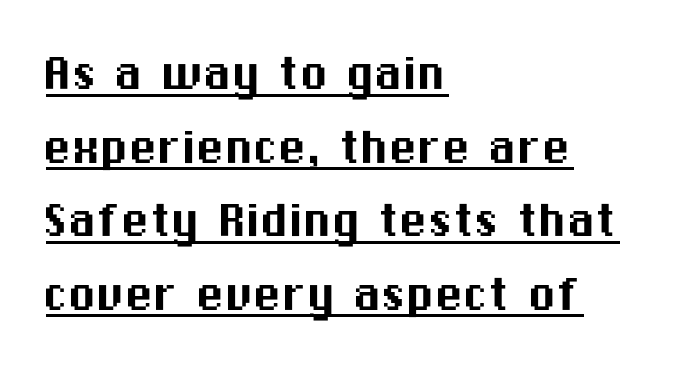
Q: Is the text italic (slanted)? A: No, it is upright.
Q: Is the typeface a serif or a sans-serif typeface? A: Sans-serif.
Q: Is the text underlined? A: Yes.
Q: How is the paragraph aligned? A: Left-aligned.
Q: Is the spacing between letters normal or unusually wide? A: Normal.
Q: Is the spacing between lines tight, normal or loose? A: Normal.
Q: Width (condensed, normal, or wide)? A: Normal.
Q: Stroke contrast? A: Medium.
Q: x-height? A: Medium.
Q: Monospaced? A: No.
